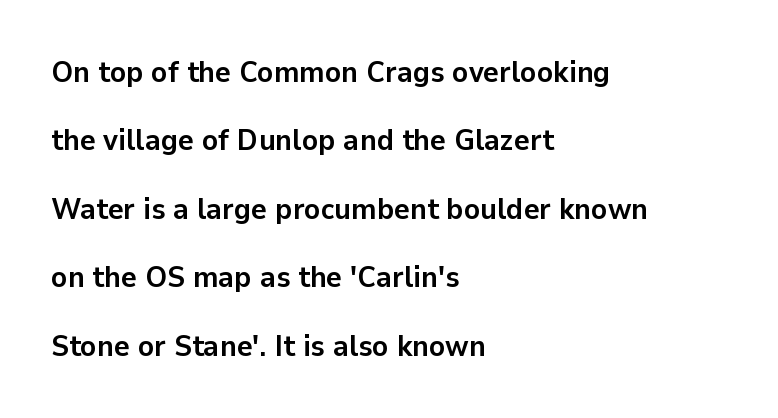
These words are printed bold, with thick strokes throughout. Varying glyph widths throughout — classic text-font behaviour. A sans-serif font was chosen for this passage. When letters stand straight like this, we call the style roman or upright.
